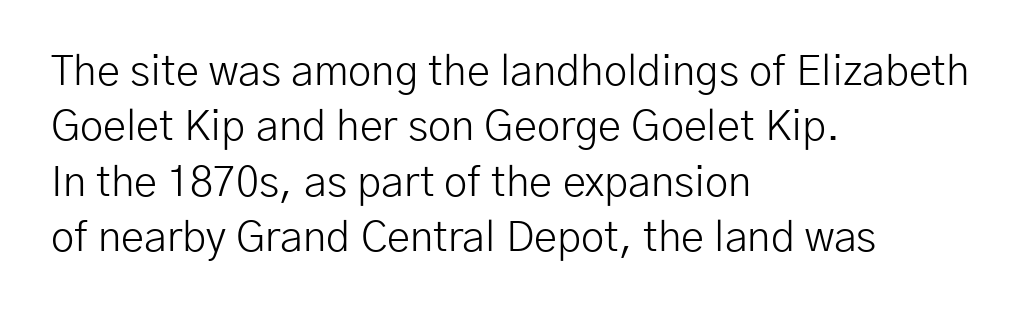
{"serif": "no", "italic": "no", "bold": "no", "weight": "light", "width": "normal", "stroke_contrast": "low", "x_height": "medium", "monospaced": "no", "underline": "no", "align": "left", "line_spacing": "normal", "line_spacing_ratio": 1.32, "letter_spacing": "normal", "letter_spacing_em": 0.0, "glyph_px": 42}
